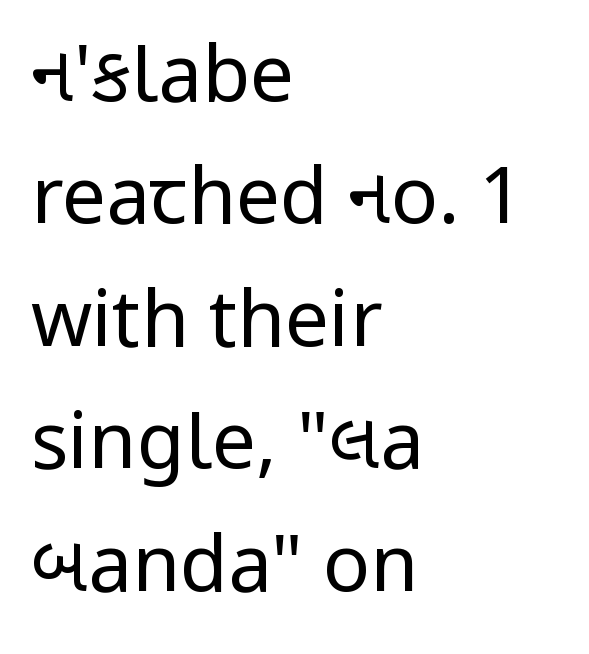
The zone under the glyphs is completely vacant. Nope, no serifs anywhere on these letters. Which margin do the lines hug? The left one — the right edge is uneven. Does extra space separate the letters? No, they use regular spacing. Weight class: somewhere from thin through regular.
